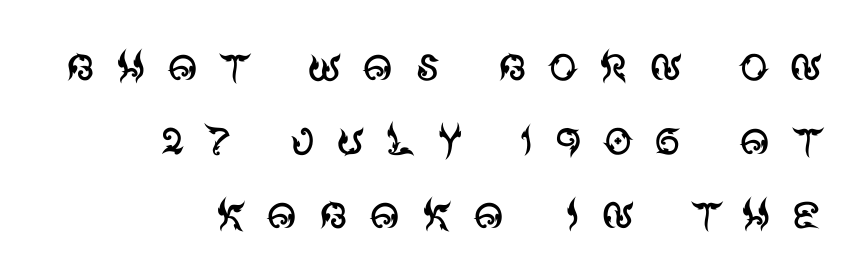
Here the designer chose a conventional face with non-uniform glyph widths. No italicization has been applied; the sample stays upright. Counters stay open thanks to moderate or lighter strokes. This rendering features lettering with no underline.
